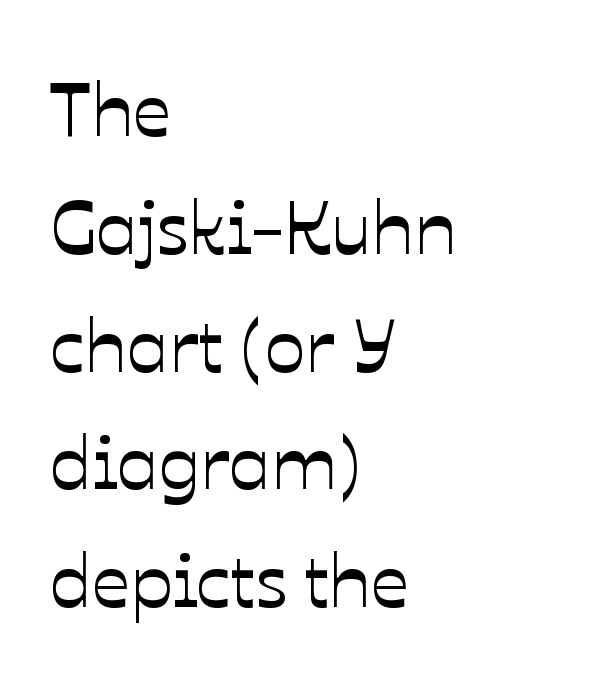
The paragraph has a hard left edge and a soft right edge. Whoever set this chose a conventional vertical rhythm. Is this a fixed-width face? No — the glyphs have proportional, varying widths. Honestly, the letter spacing is just normal — you wouldn't notice it. Honestly, there is no underline to notice here at all. The font's upright variant was chosen for this text.
